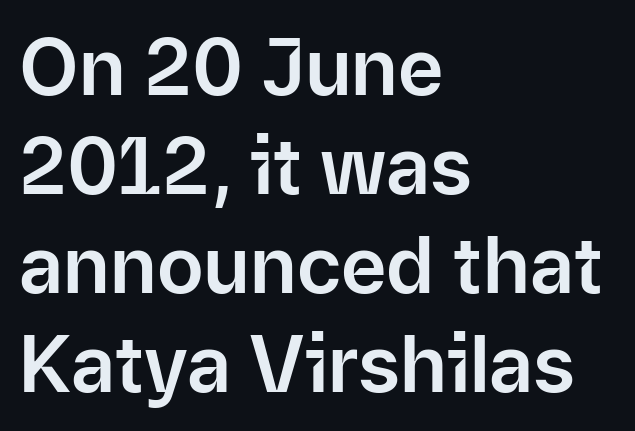
{"serif": "no", "italic": "no", "width": "normal", "stroke_contrast": "low", "x_height": "medium", "monospaced": "no", "underline": "no", "align": "left", "line_spacing": "normal", "line_spacing_ratio": 1.27, "letter_spacing": "normal", "letter_spacing_em": 0.0, "glyph_px": 78}
